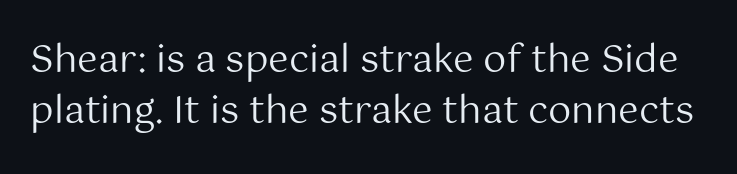
{"serif": "no", "italic": "no", "bold": "no", "weight": "regular", "width": "normal", "stroke_contrast": "medium", "x_height": "medium", "monospaced": "no", "underline": "no", "line_spacing": "normal", "line_spacing_ratio": 1.37, "letter_spacing": "normal", "letter_spacing_em": 0.0, "glyph_px": 37}
